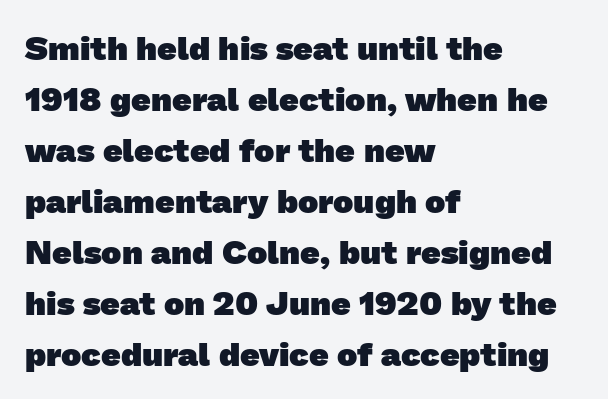
{"serif": "no", "bold": "yes", "weight": "heavy", "width": "normal", "stroke_contrast": "low", "x_height": "medium", "monospaced": "no", "underline": "no", "align": "left", "line_spacing": "normal", "line_spacing_ratio": 1.5, "letter_spacing": "normal", "letter_spacing_em": 0.0, "glyph_px": 34}
